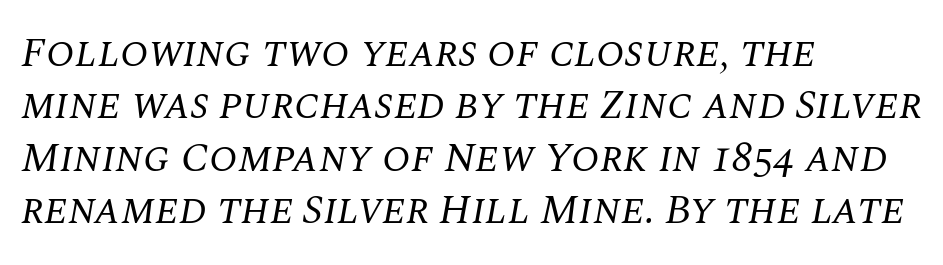
The image shows 42 px regular-weight serif type, italic (leaning right); set left-aligned, normal line spacing (1.25x), normal letter spacing, not underlined; medium stroke contrast and a large x-height.
